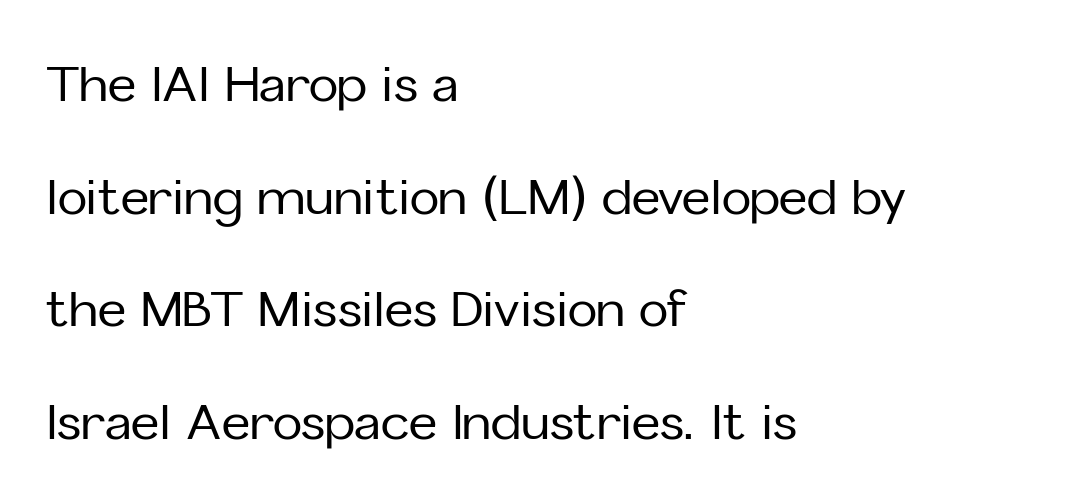
Q: Is the text italic (slanted)? A: No, it is upright.
Q: Is the typeface a serif or a sans-serif typeface? A: Sans-serif.
Q: Is the text underlined? A: No.
Q: How is the paragraph aligned? A: Left-aligned.
Q: Is the spacing between letters normal or unusually wide? A: Normal.
Q: Is the spacing between lines tight, normal or loose? A: Loose.
Q: Width (condensed, normal, or wide)? A: Normal.
Q: Stroke contrast? A: Low.
Q: x-height? A: Medium.
Q: Monospaced? A: No.
